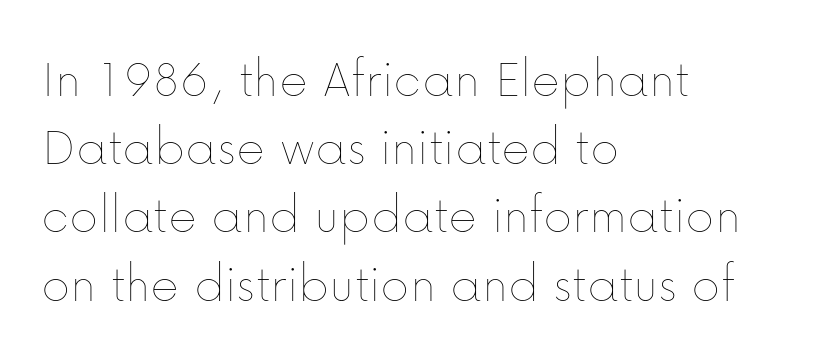
{"italic": "no", "bold": "no", "weight": "thin", "width": "normal", "stroke_contrast": "low", "x_height": "medium", "monospaced": "no", "underline": "no", "align": "left", "line_spacing_ratio": 1.24, "letter_spacing": "normal", "letter_spacing_em": 0.0, "glyph_px": 55}
